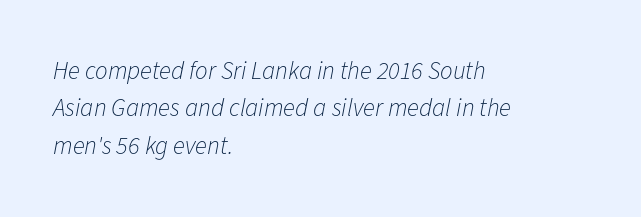
Q: Is the text bold? A: No.
Q: Is the text italic (slanted)? A: Yes, it leans right by about 11 degrees.
Q: Is the text underlined? A: No.
Q: How is the paragraph aligned? A: Left-aligned.
Q: Is the spacing between letters normal or unusually wide? A: Normal.
Q: Is the spacing between lines tight, normal or loose? A: Normal.
